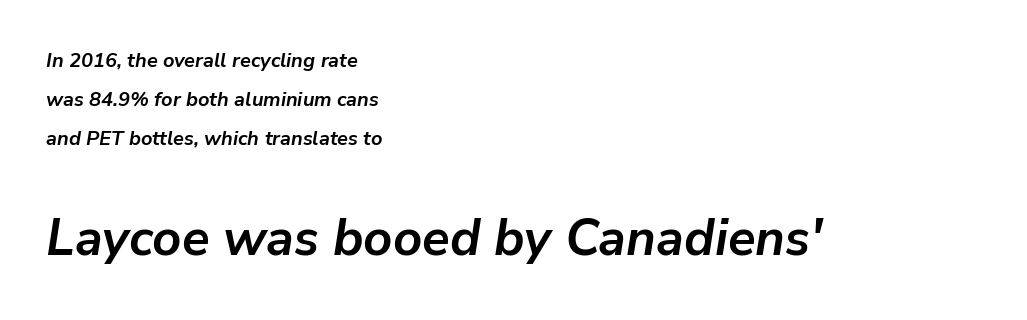
Tall strokes in this sample are angled rather than plumb. Character size in the trailing block exceeds that of the leading block. The face used here is rendered with its standard letterfit. The rag falls on the right side of this text block.
